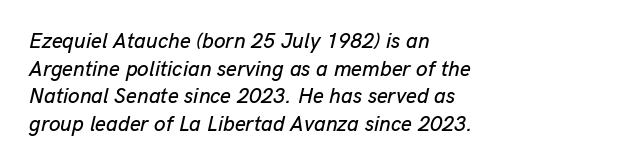
The image shows 21 px text type, italic (leaning right); set left-aligned, normal line spacing (1.31x), normal letter spacing, not underlined.
